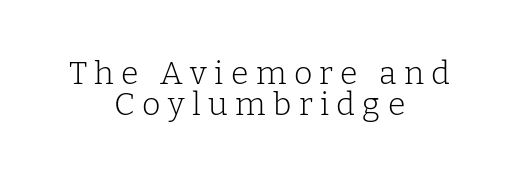
These lines huddle together more closely than default settings would place them. Think standard paragraph weight, or any step lighter than that. The text block is weighted toward neither margin, spreading evenly from the middle. Characters remain perfectly vertical along every line.
